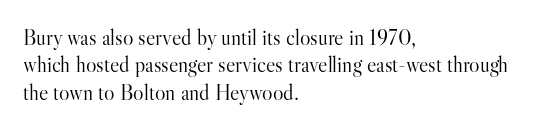
Q: Is the text bold? A: No.
Q: Is the text italic (slanted)? A: No, it is upright.
Q: Is the text underlined? A: No.
Q: How is the paragraph aligned? A: Left-aligned.
Q: Is the spacing between letters normal or unusually wide? A: Normal.
